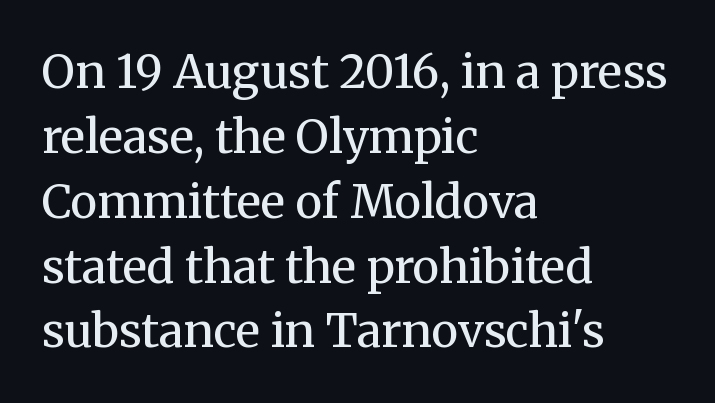
The image shows 46 px regular-weight serif type, upright; set left-aligned, normal line spacing (1.41x), normal letter spacing, not underlined; medium stroke contrast and a medium x-height.
